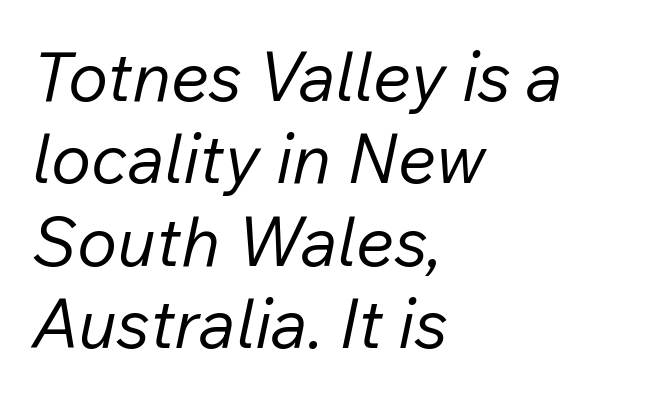
A student would call this left alignment; a typographer would say flush left, rag right. Letters rest on an invisible, unmarked baseline. Nothing unusual about the tracking: characters are spaced as the font intends. The letters advance in unequal steps, a hallmark of proportional type. This is oblique type, the kind used for emphasis or titles. A light-to-regular cut is what we see here.
